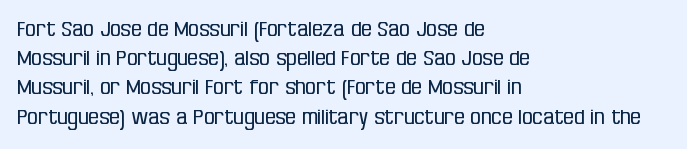
{"italic": "no", "bold": "no", "underline": "no", "align": "left", "line_spacing": "normal", "line_spacing_ratio": 1.39, "letter_spacing": "normal", "letter_spacing_em": 0.0, "glyph_px": 21}
